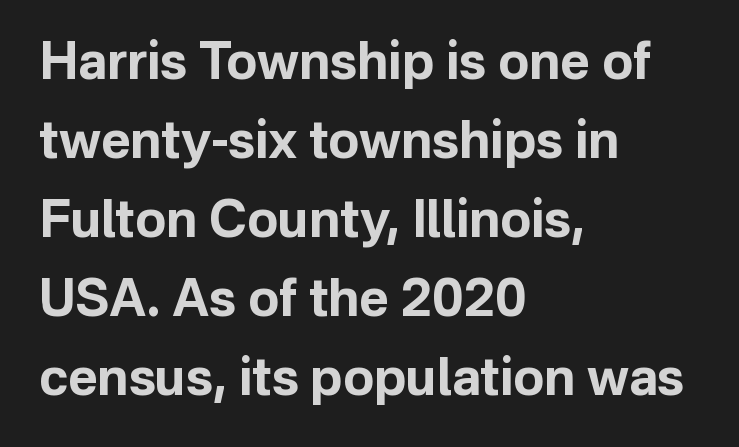
The space directly below the letters is spotless. A sans-serif font was chosen for this passage. Character widths vary here, with narrow letters taking less room than wide ones. Students, observe: this is what conventionally led text looks like. Ordinary non-slanted type is in use.
